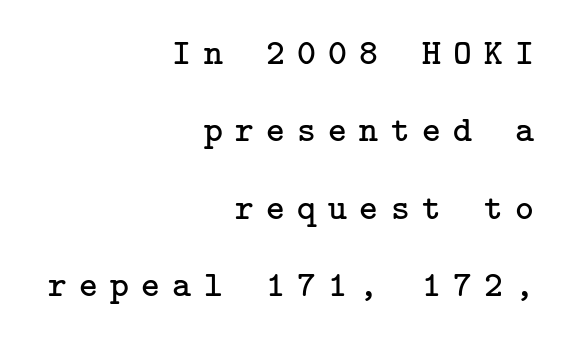
{"serif": "yes", "italic": "no", "bold": "no", "weight": "regular", "width": "normal", "stroke_contrast": "low", "x_height": "medium", "underline": "no", "align": "right", "line_spacing": "loose", "line_spacing_ratio": 2.15, "letter_spacing": "wide", "letter_spacing_em": 0.34, "glyph_px": 36}
